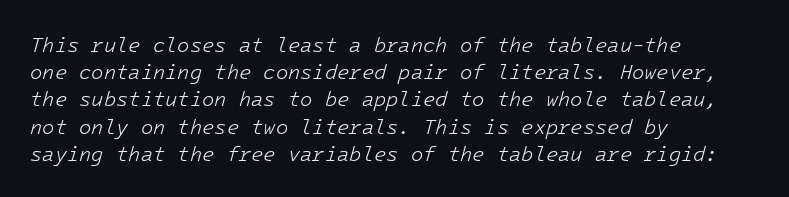
Q: Is the text bold? A: No.
Q: Is the text italic (slanted)? A: Yes, it leans right by about 16 degrees.
Q: Is the text underlined? A: No.
Q: How is the paragraph aligned? A: Left-aligned.
Q: Is the spacing between letters normal or unusually wide? A: Normal.
Q: Is the spacing between lines tight, normal or loose? A: Normal.
